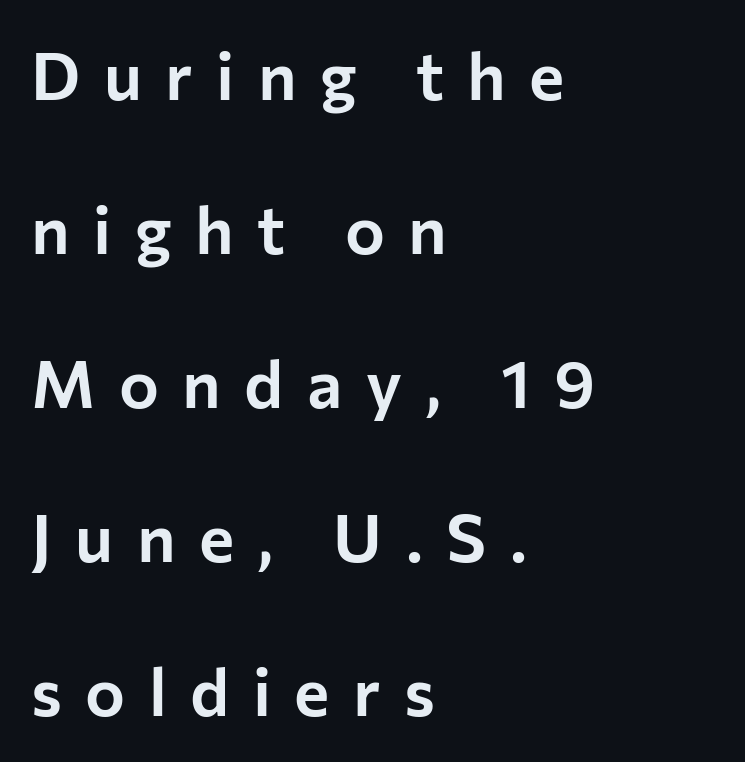
Q: Is the text italic (slanted)? A: No, it is upright.
Q: Is the typeface a serif or a sans-serif typeface? A: Sans-serif.
Q: Is the text underlined? A: No.
Q: How is the paragraph aligned? A: Left-aligned.
Q: Is the spacing between letters normal or unusually wide? A: Unusually wide.
Q: Is the spacing between lines tight, normal or loose? A: Loose.
Q: Width (condensed, normal, or wide)? A: Normal.
Q: Stroke contrast? A: Low.
Q: x-height? A: Medium.
Q: Monospaced? A: No.
